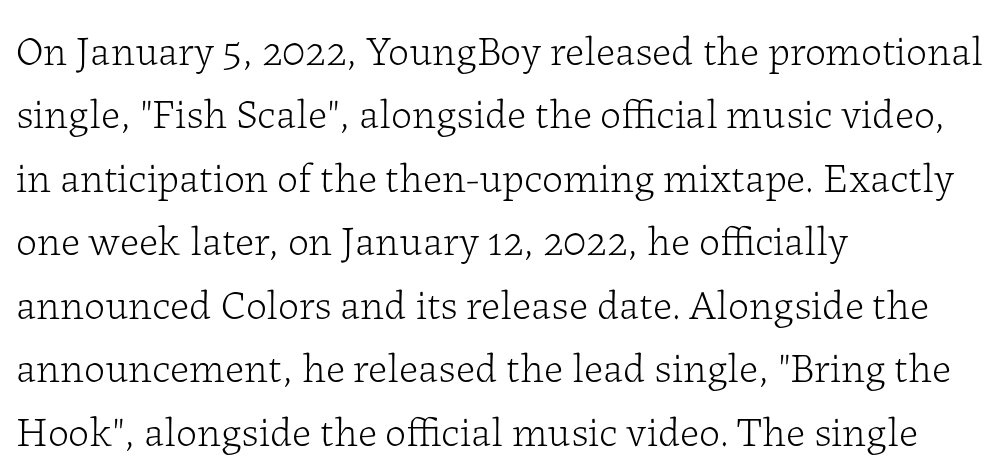
Q: Is the text bold? A: No.
Q: Is the text italic (slanted)? A: No, it is upright.
Q: Is the typeface a serif or a sans-serif typeface? A: Serif.
Q: Is the text underlined? A: No.
Q: How is the paragraph aligned? A: Left-aligned.
Q: Is the spacing between letters normal or unusually wide? A: Normal.
Q: Is the spacing between lines tight, normal or loose? A: Normal.
Q: Width (condensed, normal, or wide)? A: Normal.
Q: Stroke contrast? A: Low.
Q: x-height? A: Medium.
Q: Monospaced? A: No.
